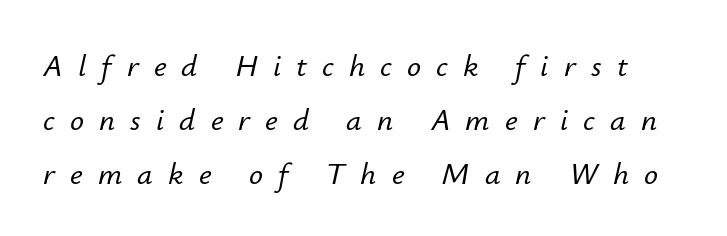
{"italic": "yes", "lean": "right", "slant_degrees": 12, "width": "normal", "stroke_contrast": "low", "x_height": "small", "monospaced": "no", "underline": "no", "line_spacing_ratio": 1.74, "letter_spacing": "wide", "letter_spacing_em": 0.49, "glyph_px": 31}
